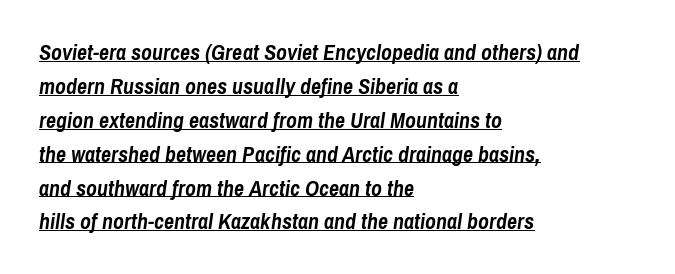
{"italic": "yes", "lean": "right", "slant_degrees": 8, "bold": "yes", "underline": "yes", "align": "left", "line_spacing": "normal", "line_spacing_ratio": 1.54, "letter_spacing": "normal", "letter_spacing_em": 0.0, "glyph_px": 22}
